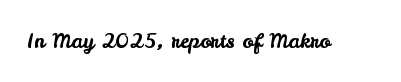
{"underline": "no", "letter_spacing": "normal", "letter_spacing_em": 0.0, "glyph_px": 20}
